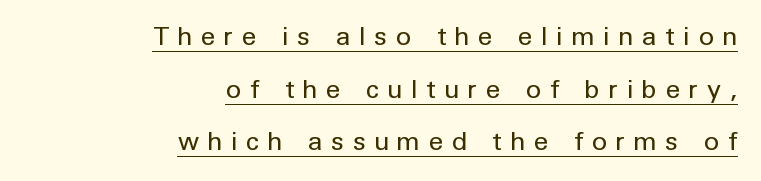
{"italic": "no", "bold": "no", "underline": "yes", "align": "right", "line_spacing": "loose", "line_spacing_ratio": 2.02, "letter_spacing": "wide", "letter_spacing_em": 0.35, "glyph_px": 26}
